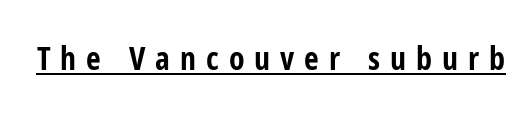
Q: Is the text bold? A: Yes.
Q: Is the text italic (slanted)? A: No, it is upright.
Q: Is the typeface a serif or a sans-serif typeface? A: Sans-serif.
Q: Is the text underlined? A: Yes.
Q: Is the spacing between letters normal or unusually wide? A: Unusually wide.
Q: Width (condensed, normal, or wide)? A: Condensed.
Q: Stroke contrast? A: Low.
Q: x-height? A: Medium.
Q: Monospaced? A: No.
